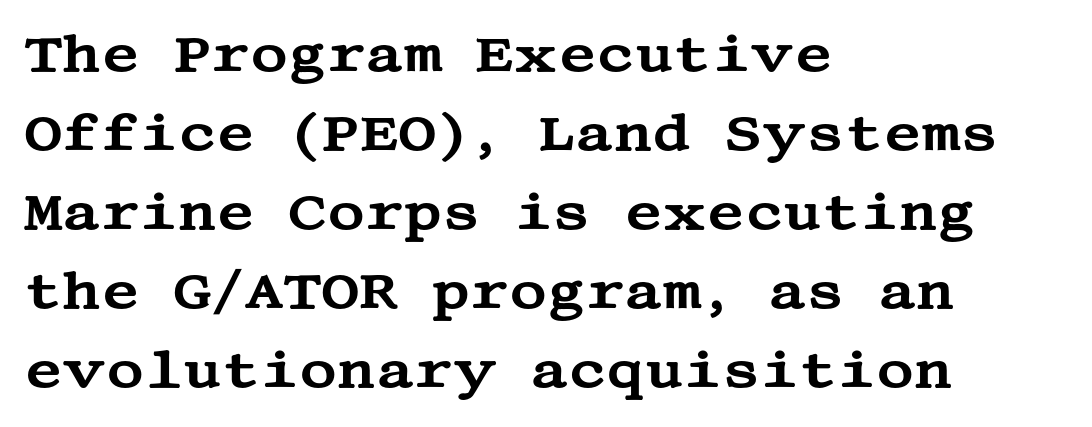
Q: Is the text italic (slanted)? A: No, it is upright.
Q: Is the typeface a serif or a sans-serif typeface? A: Serif.
Q: Is the text underlined? A: No.
Q: How is the paragraph aligned? A: Left-aligned.
Q: Is the spacing between letters normal or unusually wide? A: Normal.
Q: Is the spacing between lines tight, normal or loose? A: Normal.
Q: Width (condensed, normal, or wide)? A: Wide.
Q: Stroke contrast? A: Medium.
Q: x-height? A: Large.
